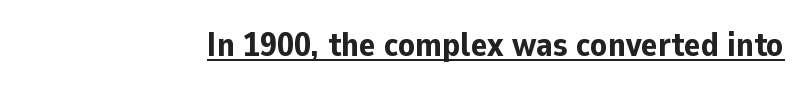
{"serif": "no", "italic": "no", "bold": "yes", "weight": "bold", "width": "normal", "stroke_contrast": "low", "x_height": "medium", "monospaced": "no", "underline": "yes", "letter_spacing": "normal", "letter_spacing_em": 0.0, "glyph_px": 34}
